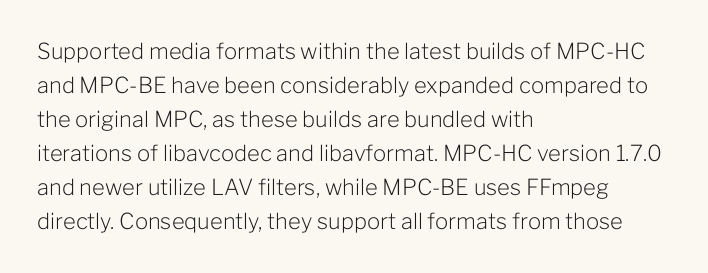
Caption: multi-line text, flush left, ragged right. Rendered with straight, roman letterforms. Beneath every word, the page is bare. Weight: not bold — regular or lighter. Nobody touched the tracking dial on this one. Vertically, the passage feels balanced, rows spaced as you'd expect.
